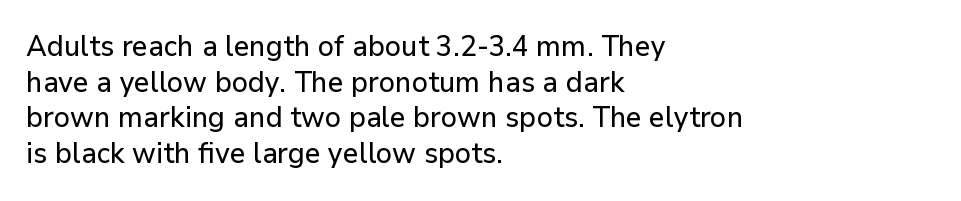
Q: Is the text italic (slanted)? A: No, it is upright.
Q: Is the typeface a serif or a sans-serif typeface? A: Sans-serif.
Q: Is the text underlined? A: No.
Q: How is the paragraph aligned? A: Left-aligned.
Q: Is the spacing between letters normal or unusually wide? A: Normal.
Q: Width (condensed, normal, or wide)? A: Normal.
Q: Stroke contrast? A: Low.
Q: x-height? A: Medium.
Q: Monospaced? A: No.
